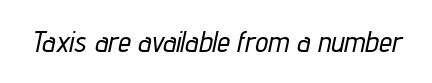
Q: Is the text italic (slanted)? A: Yes, it leans right by about 12 degrees.
Q: Is the text underlined? A: No.
Q: Is the spacing between letters normal or unusually wide? A: Normal.
Q: Width (condensed, normal, or wide)? A: Condensed.
Q: Stroke contrast? A: Low.
Q: x-height? A: Medium.
Q: Monospaced? A: No.
